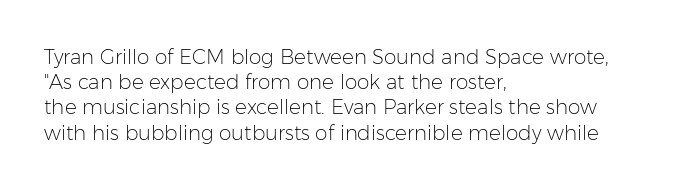
Q: Is the text bold? A: No.
Q: Is the text italic (slanted)? A: No, it is upright.
Q: Is the text underlined? A: No.
Q: How is the paragraph aligned? A: Left-aligned.
Q: Is the spacing between letters normal or unusually wide? A: Normal.
Q: Is the spacing between lines tight, normal or loose? A: Normal.
